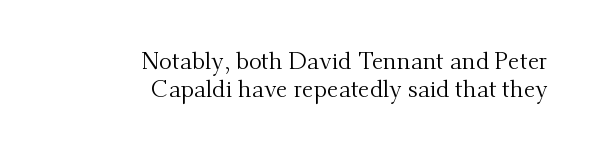
{"italic": "no", "bold": "no", "underline": "no", "align": "right", "line_spacing_ratio": 1.16, "letter_spacing": "normal", "letter_spacing_em": 0.0, "glyph_px": 24}
